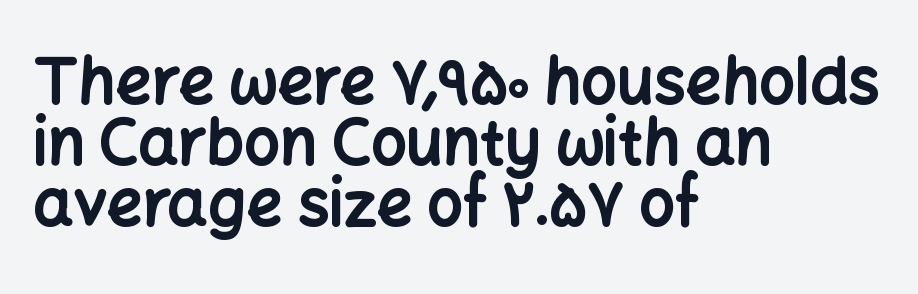
Q: Is the text bold? A: Yes.
Q: Is the text italic (slanted)? A: No, it is upright.
Q: Is the typeface a serif or a sans-serif typeface? A: Sans-serif.
Q: Is the text underlined? A: No.
Q: How is the paragraph aligned? A: Left-aligned.
Q: Is the spacing between letters normal or unusually wide? A: Normal.
Q: Is the spacing between lines tight, normal or loose? A: Tight.
Q: Width (condensed, normal, or wide)? A: Normal.
Q: Stroke contrast? A: Low.
Q: x-height? A: Medium.
Q: Monospaced? A: No.
